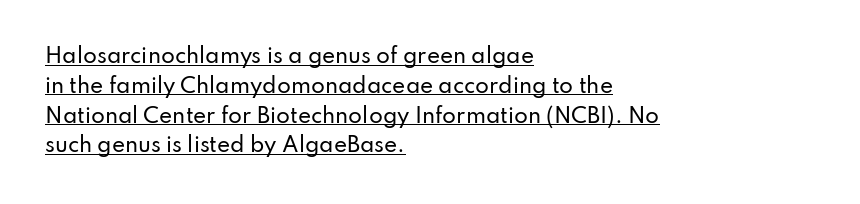
This sample uses plain, unmodified letter spacing. The line-height multiplier appears to be the usual default. The ragged edge is on the right, which tells us the setting is flush left. This sample carries an underscore along the baseline area. Does the lettering tilt? It doesn't — this is upright.
